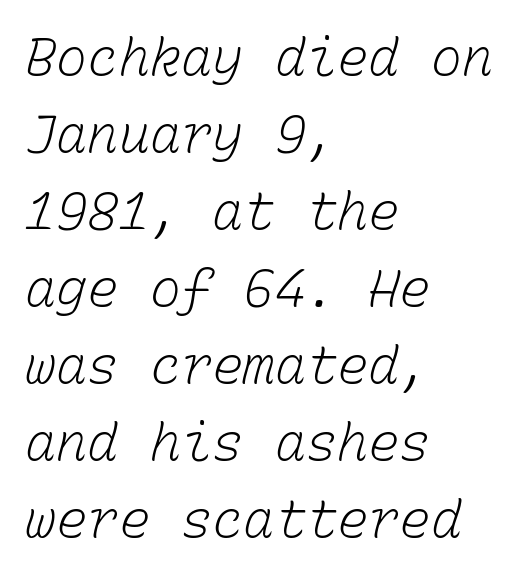
Q: Is the text bold? A: No.
Q: Is the text underlined? A: No.
Q: How is the paragraph aligned? A: Left-aligned.
Q: Is the spacing between letters normal or unusually wide? A: Normal.
Q: Is the spacing between lines tight, normal or loose? A: Normal.
Q: Width (condensed, normal, or wide)? A: Normal.
Q: Stroke contrast? A: Low.
Q: x-height? A: Medium.
Q: Monospaced? A: Yes.
